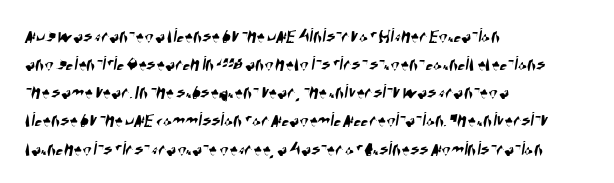
The image shows 21 px text type; set left-aligned, normal line spacing (1.34x), normal letter spacing, not underlined.
